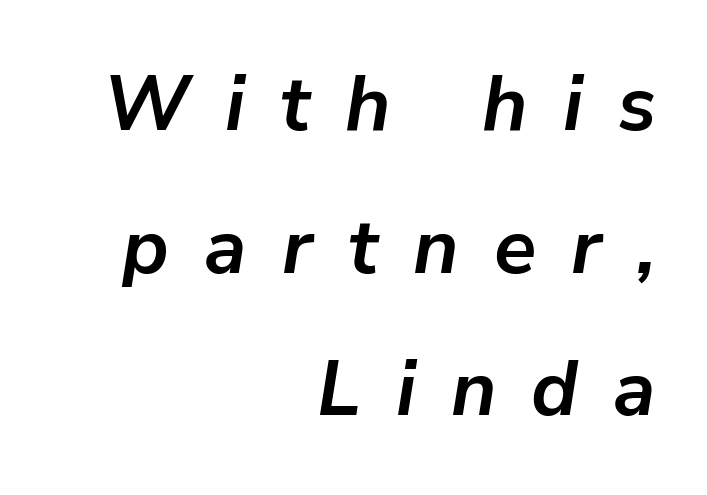
{"italic": "yes", "lean": "right", "slant_degrees": 9, "bold": "yes", "weight": "semibold", "width": "normal", "stroke_contrast": "low", "x_height": "medium", "monospaced": "no", "underline": "no", "align": "right", "line_spacing_ratio": 1.83, "letter_spacing": "wide", "letter_spacing_em": 0.45, "glyph_px": 78}
